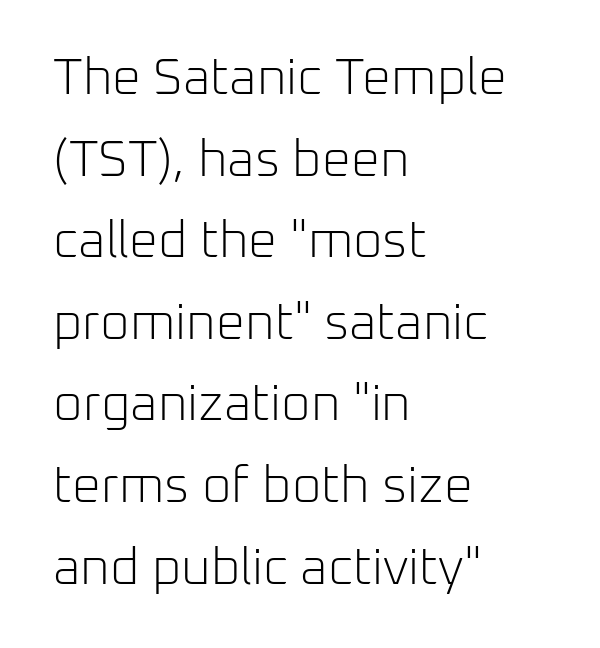
{"serif": "no", "italic": "no", "bold": "no", "weight": "light", "width": "normal", "stroke_contrast": "low", "x_height": "medium", "monospaced": "no", "underline": "no", "align": "left", "line_spacing": "normal", "line_spacing_ratio": 1.6, "letter_spacing": "normal", "letter_spacing_em": 0.0, "glyph_px": 51}
